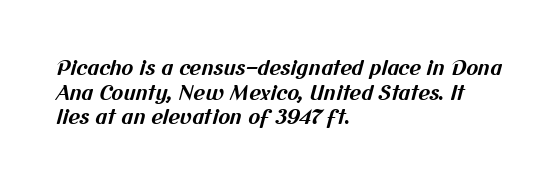
Notice how thick the strokes are: this is what a full bold looks like. Rule under the text: the space is simply empty. Standard letterfit; no display-style spreading of the glyphs. In CSS terms this would be text-align: left.
